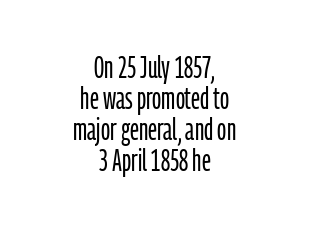
The image shows 30 px light, condensed sans-serif type, upright; set centered, tight line spacing (1.03x), normal letter spacing, not underlined; low stroke contrast and a medium x-height.
